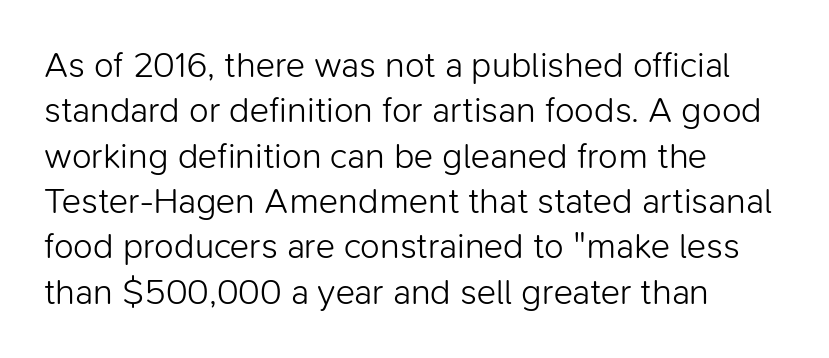
The image shows 36 px light sans-serif type, upright; set left-aligned, normal line spacing (1.26x), normal letter spacing, not underlined; low stroke contrast and a medium x-height.
